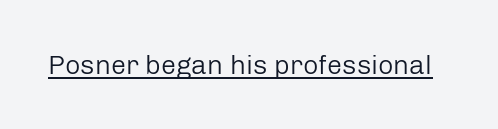
Vertical stems look standard width or narrower in stroke. This sample carries an underscore along the baseline area. Notice how the stems are strictly vertical — no italics here. Spacing between characters is what you'd get straight out of the box.
